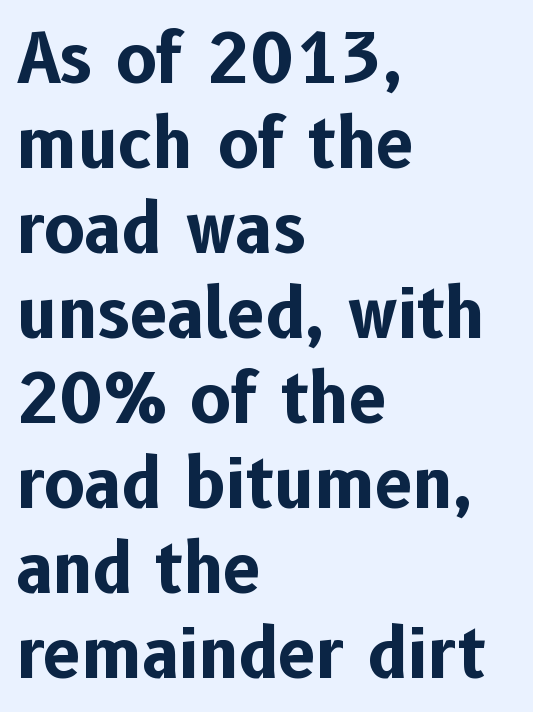
The image shows 68 px bold sans-serif type, upright; set left-aligned, normal line spacing (1.25x), normal letter spacing, not underlined; low stroke contrast and a medium x-height.
